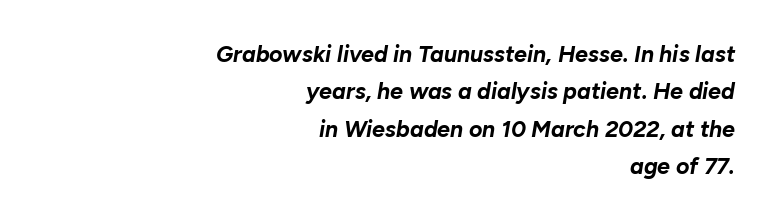
{"italic": "yes", "lean": "right", "slant_degrees": 10, "bold": "yes", "underline": "no", "align": "right", "line_spacing": "normal", "line_spacing_ratio": 1.62, "letter_spacing": "normal", "letter_spacing_em": 0.0, "glyph_px": 23}
